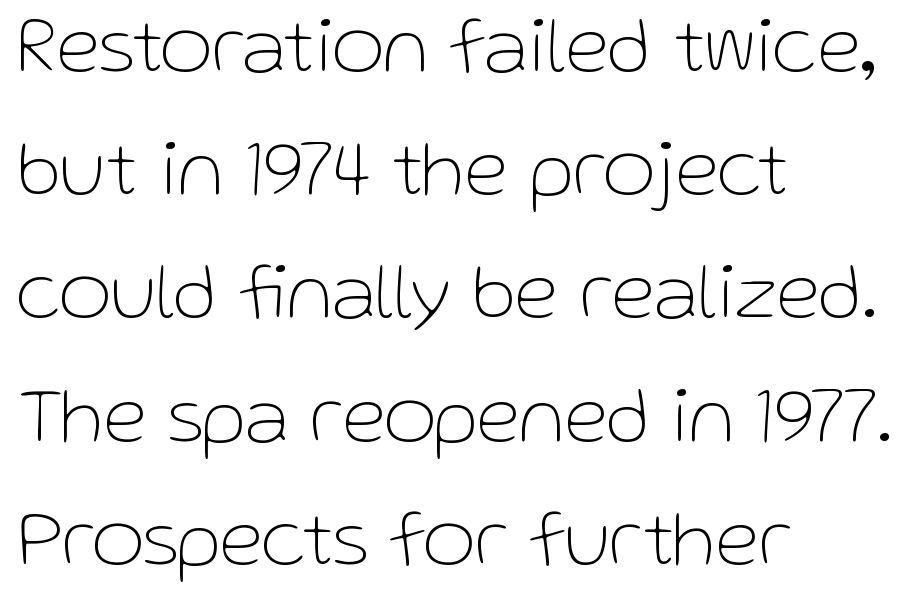
{"serif": "no", "italic": "no", "bold": "no", "weight": "thin", "width": "normal", "stroke_contrast": "low", "x_height": "medium", "monospaced": "no", "underline": "no", "align": "left", "line_spacing": "normal", "line_spacing_ratio": 1.54, "letter_spacing": "normal", "letter_spacing_em": 0.0, "glyph_px": 80}
